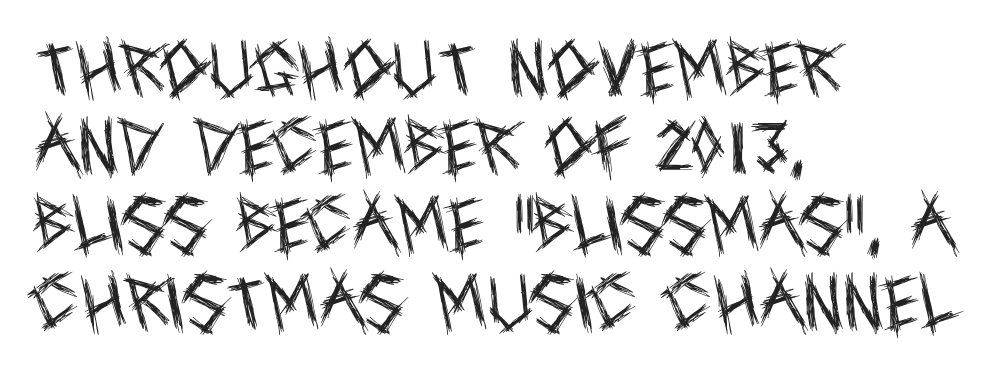
The image shows 61 px regular-weight, condensed sans-serif type, upright; set left-aligned, normal line spacing (1.28x), normal letter spacing, not underlined; a large x-height.
